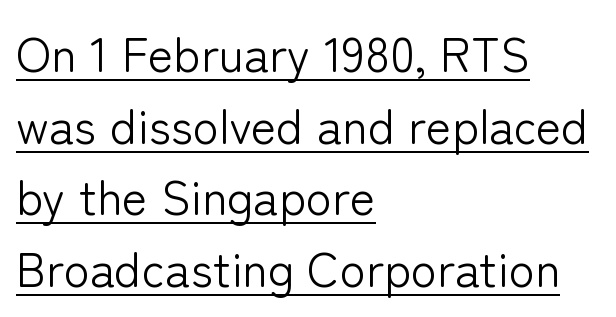
The image shows 48 px light sans-serif type, upright; set left-aligned, normal line spacing (1.49x), normal letter spacing, underlined; low stroke contrast and a medium x-height.
